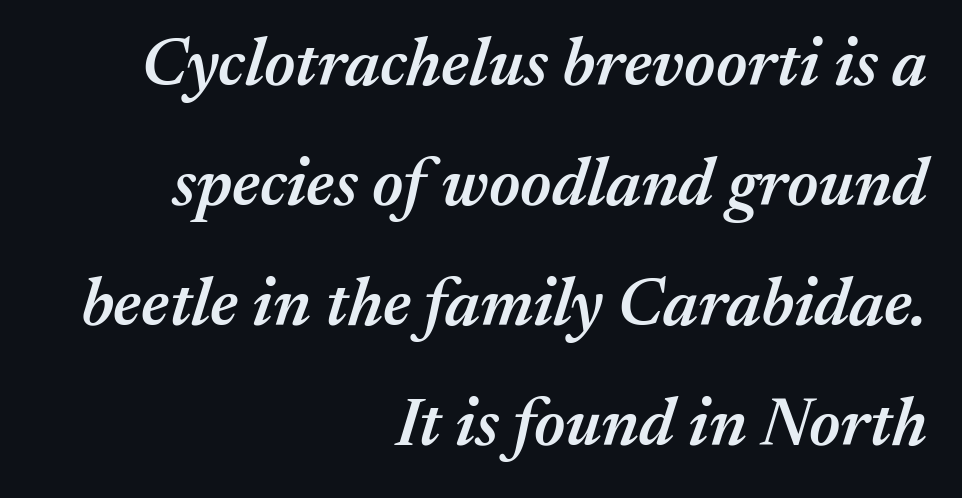
Q: Is the text bold? A: Semi-bold.
Q: Is the text italic (slanted)? A: Yes, it leans right by about 17 degrees.
Q: Is the text underlined? A: No.
Q: How is the paragraph aligned? A: Right-aligned.
Q: Is the spacing between letters normal or unusually wide? A: Normal.
Q: Width (condensed, normal, or wide)? A: Normal.
Q: Stroke contrast? A: Medium.
Q: x-height? A: Medium.
Q: Monospaced? A: No.
